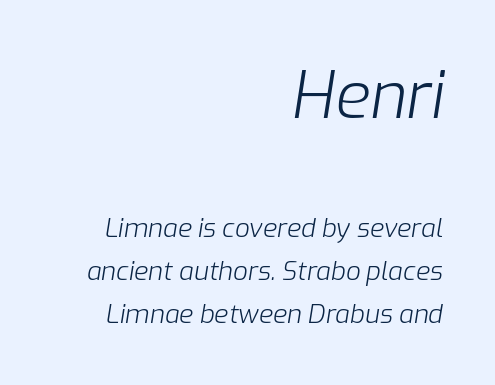
{"italic": "yes", "lean": "right", "slant_degrees": 9, "bold": "no", "weight": "light", "width": "normal", "stroke_contrast": "low", "x_height": "medium", "monospaced": "no", "underline": "no", "align": "right", "line_spacing": "normal", "line_spacing_ratio": 1.65, "letter_spacing": "normal", "letter_spacing_em": 0.0, "larger_block": "first", "size_ratio": 2.46, "glyph_px": 64}
